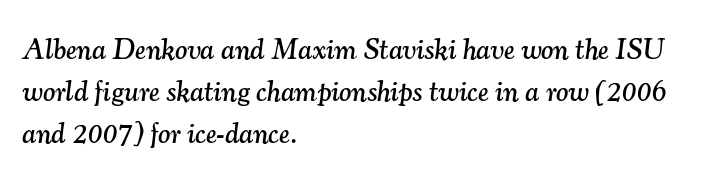
The image shows 29 px serif type, italic (leaning right); set left-aligned, normal line spacing (1.45x), normal letter spacing, not underlined; medium stroke contrast and a small x-height.
